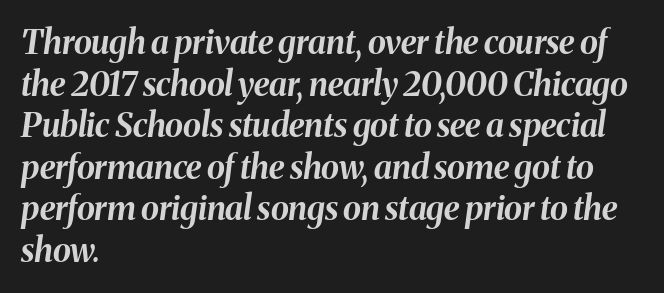
Q: Is the text bold? A: Yes.
Q: Is the text italic (slanted)? A: Yes, it leans right by about 8 degrees.
Q: Is the text underlined? A: No.
Q: How is the paragraph aligned? A: Left-aligned.
Q: Is the spacing between letters normal or unusually wide? A: Normal.
Q: Is the spacing between lines tight, normal or loose? A: Normal.
Q: Width (condensed, normal, or wide)? A: Normal.
Q: Stroke contrast? A: Medium.
Q: x-height? A: Medium.
Q: Monospaced? A: No.
